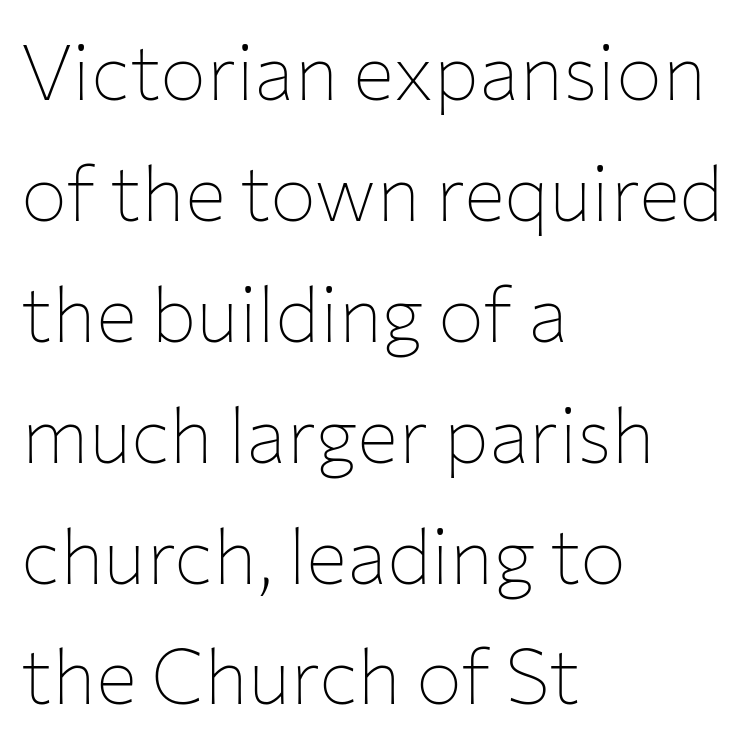
{"serif": "no", "italic": "no", "bold": "no", "weight": "thin", "width": "normal", "stroke_contrast": "low", "x_height": "medium", "monospaced": "no", "underline": "no", "align": "left", "line_spacing": "normal", "line_spacing_ratio": 1.57, "letter_spacing": "normal", "letter_spacing_em": 0.0, "glyph_px": 77}
